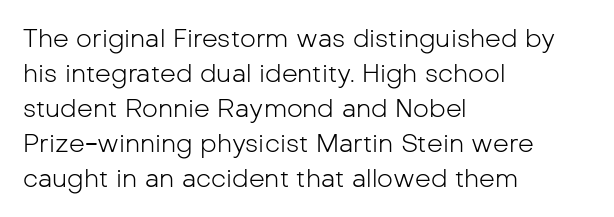
Q: Is the text bold? A: No.
Q: Is the text italic (slanted)? A: No, it is upright.
Q: Is the text underlined? A: No.
Q: How is the paragraph aligned? A: Left-aligned.
Q: Is the spacing between letters normal or unusually wide? A: Normal.
Q: Is the spacing between lines tight, normal or loose? A: Normal.
